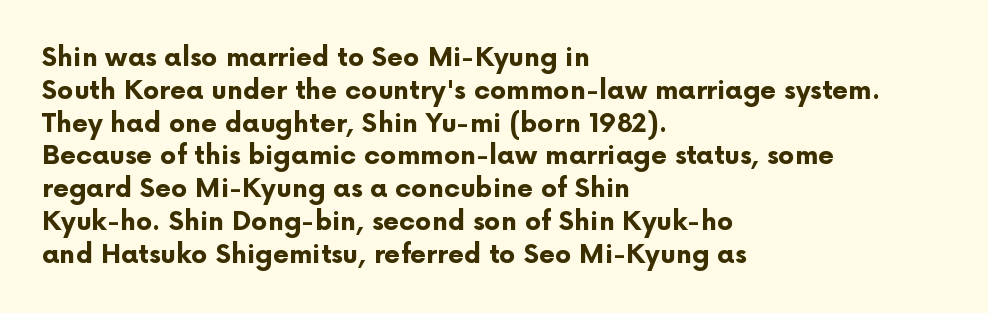
Reading down the column, the eye jumps a familiar distance to each next line. The passage shown is not underscored anywhere. Its strokes are broad and dark, the hallmark of bold type. Quick note: not italic, upright. Observe the ordinary spacing: letters are neighbours, not strangers. Line beginnings align vertically; line endings do not.
